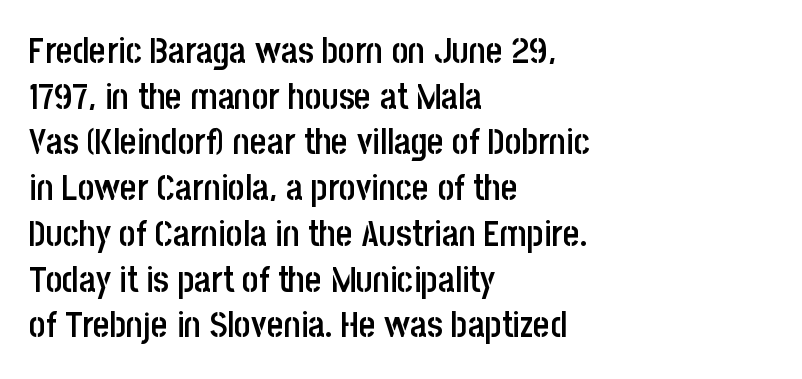
The passage shown is not underscored anywhere. Rendered with straight, roman letterforms. Varying glyph widths throughout — classic text-font behaviour. The letters carry no serifs — their stems end cleanly without finishing strokes.
